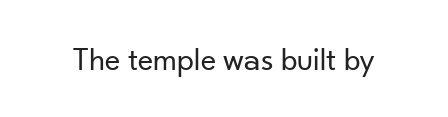
{"serif": "no", "italic": "no", "bold": "no", "weight": "regular", "width": "normal", "stroke_contrast": "low", "x_height": "small", "monospaced": "no", "underline": "no", "letter_spacing": "normal", "letter_spacing_em": 0.0, "glyph_px": 33}
